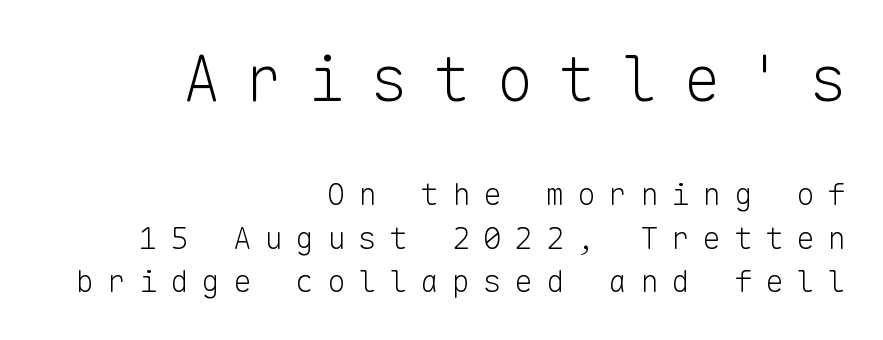
Q: Is the text bold? A: No.
Q: Is the text italic (slanted)? A: No, it is upright.
Q: Is the typeface a serif or a sans-serif typeface? A: Sans-serif.
Q: Is the text underlined? A: No.
Q: How is the paragraph aligned? A: Right-aligned.
Q: Is the spacing between letters normal or unusually wide? A: Unusually wide.
Q: Is the spacing between lines tight, normal or loose? A: Normal.
Q: Which block of text is set in a larger size, the first (top) or the second (bottom)? A: The first (top) one.
Q: Width (condensed, normal, or wide)? A: Normal.
Q: Stroke contrast? A: Low.
Q: x-height? A: Medium.
Q: Monospaced? A: Yes.
